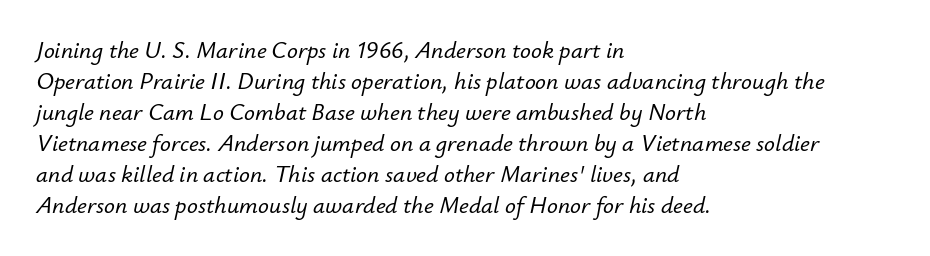
{"italic": "yes", "lean": "right", "slant_degrees": 12, "underline": "no", "align": "left", "line_spacing": "normal", "line_spacing_ratio": 1.29, "letter_spacing": "normal", "letter_spacing_em": 0.0, "glyph_px": 24}
